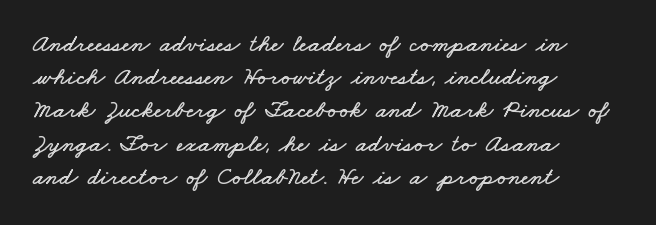
These lines stack with their left ends in a neat column. Underline: absent. How are the letters spaced? Ordinarily, with no added tracking. Baseline-to-baseline distance is the conventional proportion of letter height.
